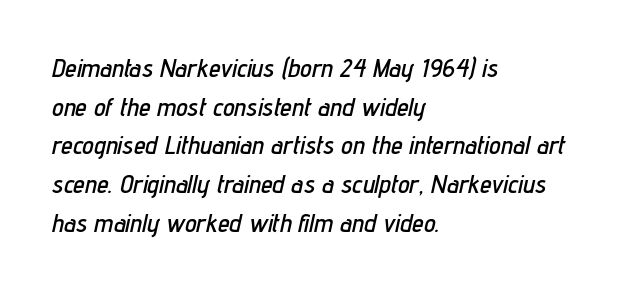
Q: Is the text italic (slanted)? A: Yes, it leans right by about 12 degrees.
Q: Is the text underlined? A: No.
Q: How is the paragraph aligned? A: Left-aligned.
Q: Is the spacing between letters normal or unusually wide? A: Normal.
Q: Is the spacing between lines tight, normal or loose? A: Normal.
